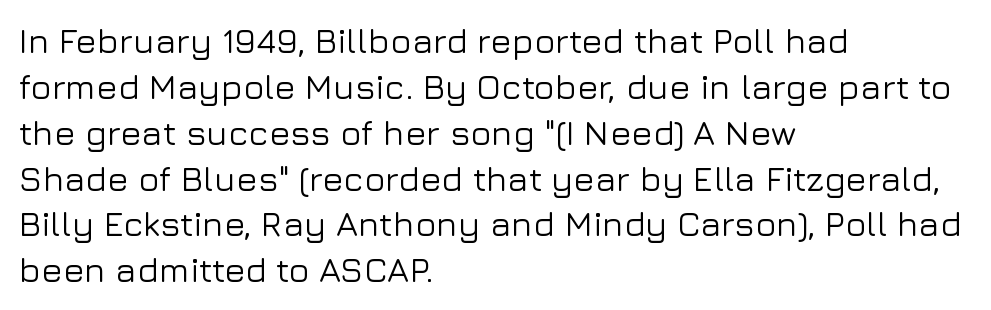
{"serif": "no", "italic": "no", "width": "normal", "stroke_contrast": "low", "x_height": "medium", "monospaced": "no", "underline": "no", "align": "left", "line_spacing": "normal", "line_spacing_ratio": 1.31, "letter_spacing": "normal", "letter_spacing_em": 0.0, "glyph_px": 35}
